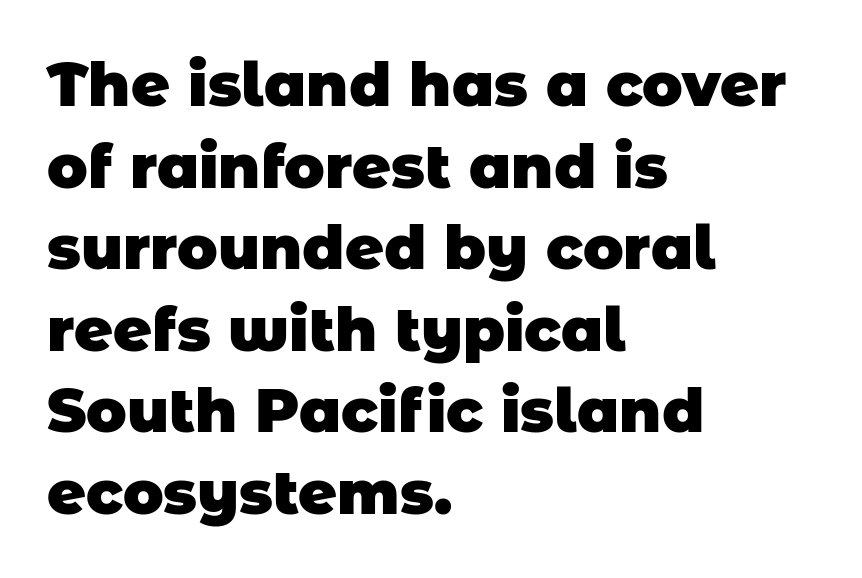
The image shows 60 px heavy sans-serif type; set left-aligned, normal line spacing (1.36x), normal letter spacing, not underlined; low stroke contrast and a large x-height.
